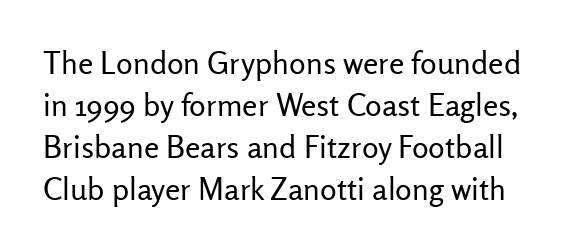
The image shows 31 px regular-weight sans-serif type, upright; set normal line spacing (1.36x), normal letter spacing, not underlined; low stroke contrast and a medium x-height.
